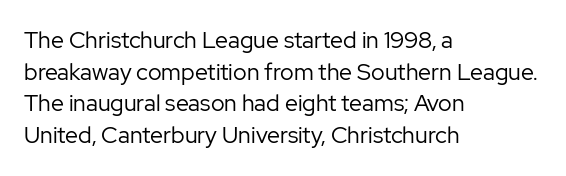
The image shows 23 px text type, upright; set left-aligned, normal line spacing (1.38x), normal letter spacing, not underlined.
